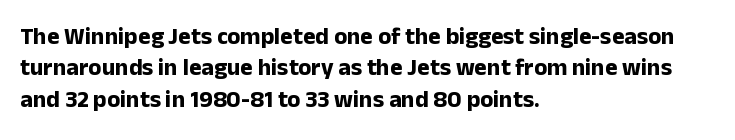
Q: Is the text bold? A: Yes.
Q: Is the text italic (slanted)? A: No, it is upright.
Q: Is the text underlined? A: No.
Q: How is the paragraph aligned? A: Left-aligned.
Q: Is the spacing between letters normal or unusually wide? A: Normal.
Q: Is the spacing between lines tight, normal or loose? A: Normal.
